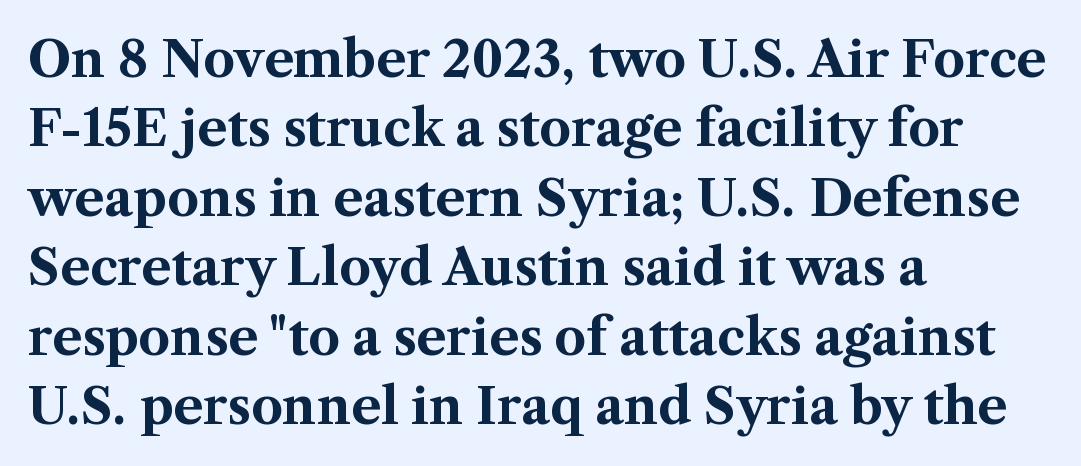
{"serif": "yes", "italic": "no", "bold": "yes", "weight": "bold", "width": "normal", "stroke_contrast": "medium", "x_height": "medium", "monospaced": "no", "underline": "no", "align": "left", "line_spacing": "normal", "line_spacing_ratio": 1.39, "letter_spacing": "normal", "letter_spacing_em": 0.0, "glyph_px": 50}
